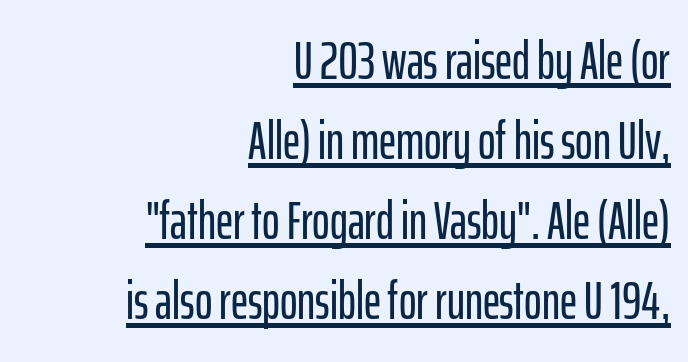
Q: Is the text italic (slanted)? A: No, it is upright.
Q: Is the typeface a serif or a sans-serif typeface? A: Sans-serif.
Q: Is the text underlined? A: Yes.
Q: How is the paragraph aligned? A: Right-aligned.
Q: Is the spacing between letters normal or unusually wide? A: Normal.
Q: Is the spacing between lines tight, normal or loose? A: Normal.
Q: Width (condensed, normal, or wide)? A: Condensed.
Q: Stroke contrast? A: Low.
Q: x-height? A: Medium.
Q: Monospaced? A: No.
